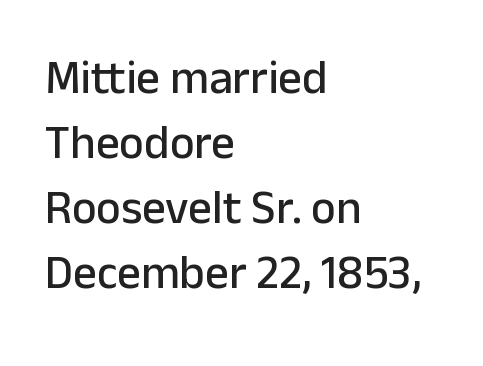
Q: Is the text italic (slanted)? A: No, it is upright.
Q: Is the typeface a serif or a sans-serif typeface? A: Sans-serif.
Q: Is the text underlined? A: No.
Q: How is the paragraph aligned? A: Left-aligned.
Q: Is the spacing between letters normal or unusually wide? A: Normal.
Q: Is the spacing between lines tight, normal or loose? A: Normal.
Q: Width (condensed, normal, or wide)? A: Normal.
Q: Stroke contrast? A: Low.
Q: x-height? A: Medium.
Q: Monospaced? A: No.
